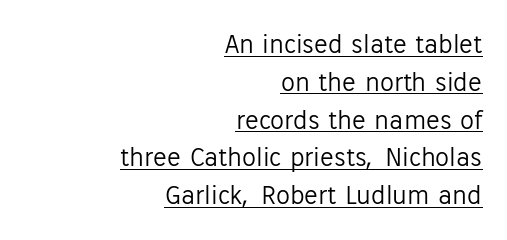
{"serif": "no", "italic": "no", "bold": "no", "weight": "light", "width": "normal", "stroke_contrast": "low", "x_height": "medium", "monospaced": "no", "underline": "yes", "align": "right", "line_spacing": "normal", "line_spacing_ratio": 1.35, "letter_spacing": "normal", "letter_spacing_em": 0.0, "glyph_px": 28}
